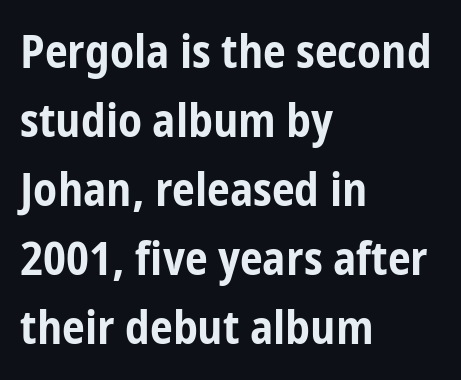
{"serif": "no", "italic": "no", "bold": "yes", "weight": "bold", "width": "condensed", "stroke_contrast": "low", "x_height": "medium", "monospaced": "no", "underline": "no", "align": "left", "line_spacing": "normal", "line_spacing_ratio": 1.5, "letter_spacing": "normal", "letter_spacing_em": 0.0, "glyph_px": 46}
